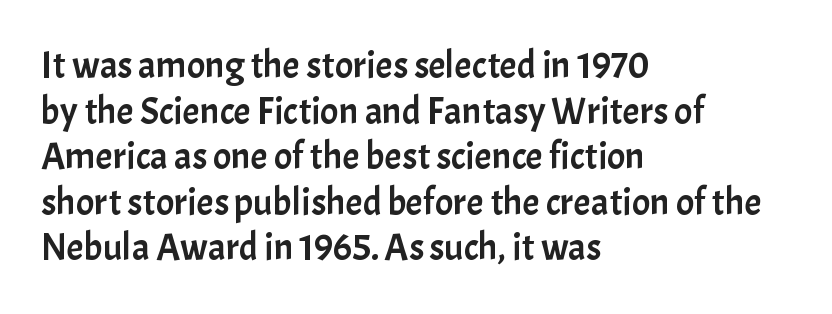
The image shows 38 px sans-serif type, upright; set left-aligned, line spacing 1.2x, normal letter spacing, not underlined; low stroke contrast and a medium x-height.
